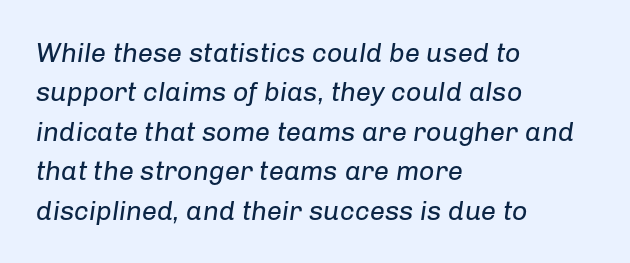
{"italic": "yes", "lean": "right", "slant_degrees": 8, "bold": "no", "underline": "no", "align": "left", "line_spacing": "normal", "line_spacing_ratio": 1.46, "letter_spacing": "normal", "letter_spacing_em": 0.0, "glyph_px": 27}
